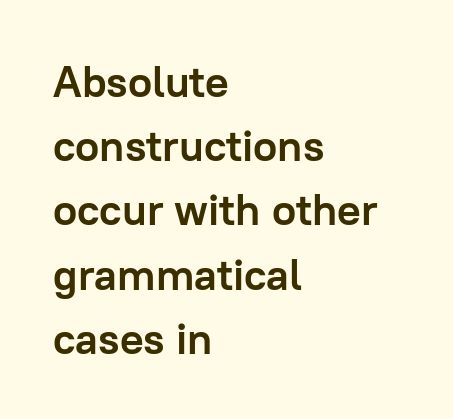
The image shows 44 px semibold sans-serif type, upright; set left-aligned, normal line spacing (1.46x), normal letter spacing, not underlined; low stroke contrast and a medium x-height.
